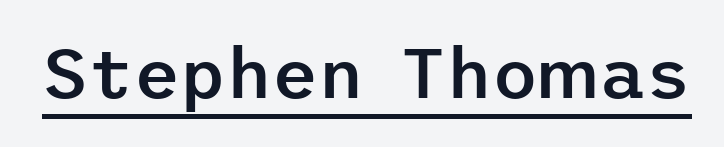
The image shows 71 px semibold sans-serif type, upright; set normal letter spacing, underlined; low stroke contrast and a medium x-height.
